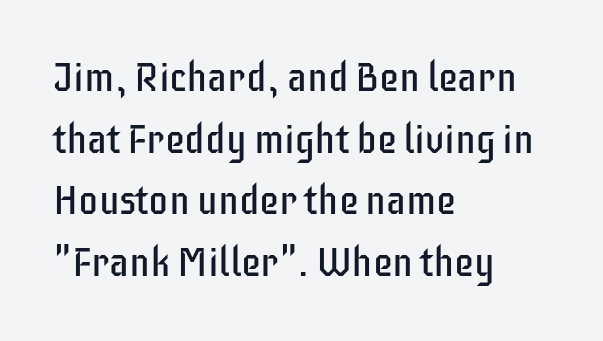
{"serif": "no", "italic": "no", "bold": "no", "weight": "regular", "width": "condensed", "stroke_contrast": "low", "x_height": "large", "monospaced": "no", "underline": "no", "align": "left", "line_spacing": "normal", "line_spacing_ratio": 1.54, "letter_spacing": "normal", "letter_spacing_em": 0.0, "glyph_px": 40}
